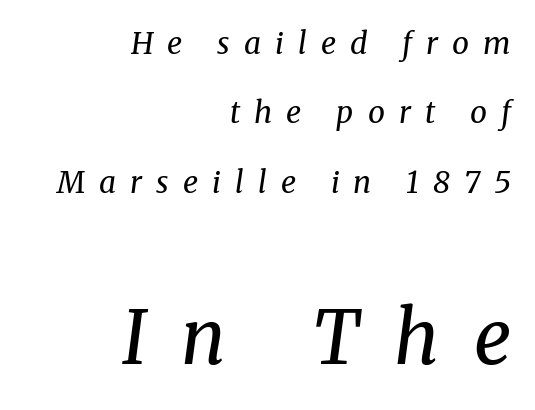
Q: Is the text bold? A: No.
Q: Is the text italic (slanted)? A: Yes, it leans right by about 8 degrees.
Q: Is the typeface a serif or a sans-serif typeface? A: Serif.
Q: Is the text underlined? A: No.
Q: How is the paragraph aligned? A: Right-aligned.
Q: Is the spacing between letters normal or unusually wide? A: Unusually wide.
Q: Is the spacing between lines tight, normal or loose? A: Loose.
Q: Which block of text is set in a larger size, the first (top) or the second (bottom)? A: The second (bottom) one.
Q: Width (condensed, normal, or wide)? A: Normal.
Q: Stroke contrast? A: Medium.
Q: x-height? A: Medium.
Q: Monospaced? A: No.
